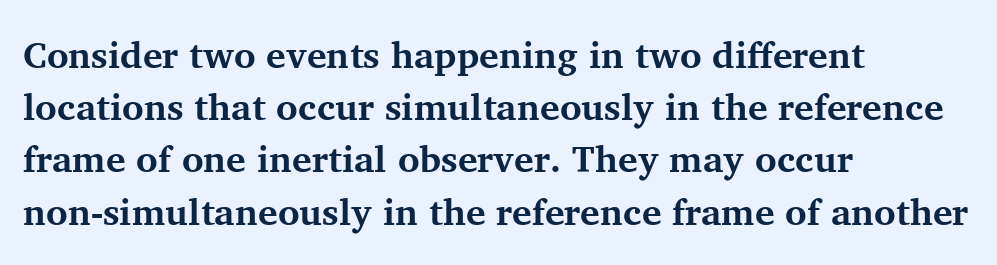
Nope, not italic — everything's standing straight. You can tell from the footed stems that serif type was used. Each line starts at the same left margin while the right side varies. A normal amount of white space separates one row of letters from the next. Check under the words: just untouched page.
